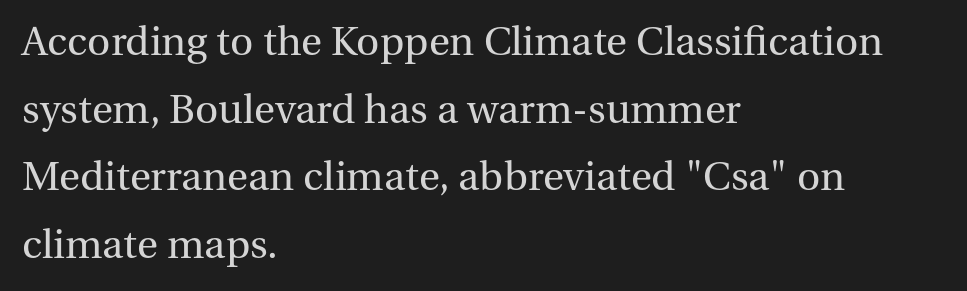
The image shows 43 px regular-weight serif type, upright; set left-aligned, normal line spacing (1.57x), normal letter spacing, not underlined; medium stroke contrast and a medium x-height.
